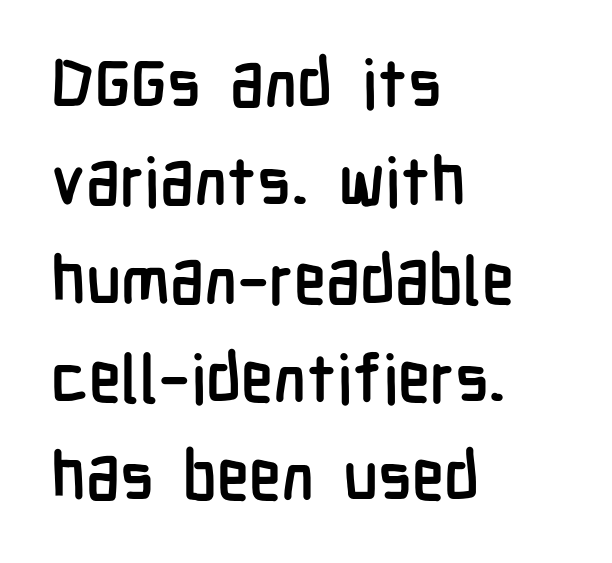
{"serif": "no", "italic": "no", "bold": "yes", "weight": "semibold", "width": "condensed", "stroke_contrast": "low", "x_height": "medium", "monospaced": "no", "underline": "no", "align": "left", "line_spacing": "normal", "line_spacing_ratio": 1.49, "letter_spacing": "normal", "letter_spacing_em": 0.0, "glyph_px": 66}
